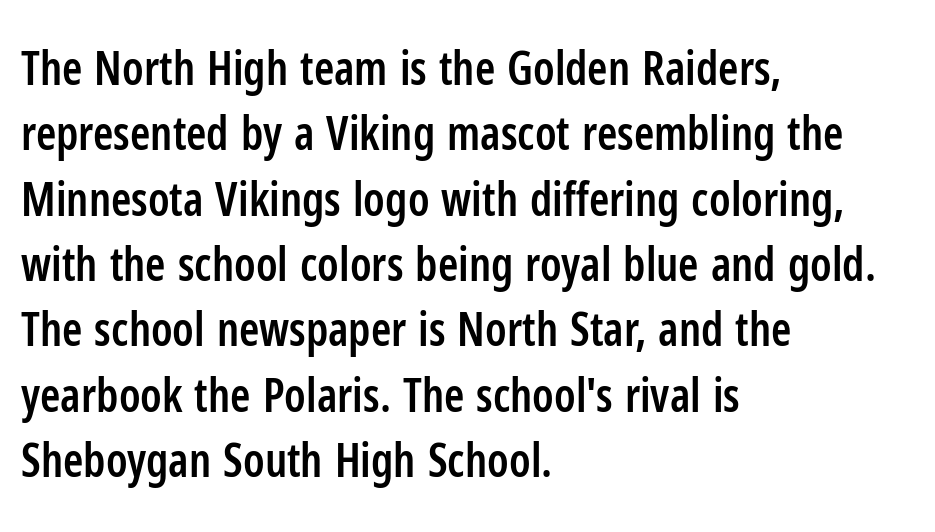
{"serif": "no", "italic": "no", "bold": "semi", "weight": "semibold", "width": "condensed", "stroke_contrast": "low", "x_height": "medium", "monospaced": "no", "underline": "no", "align": "left", "line_spacing": "normal", "line_spacing_ratio": 1.42, "letter_spacing": "normal", "letter_spacing_em": 0.0, "glyph_px": 46}
